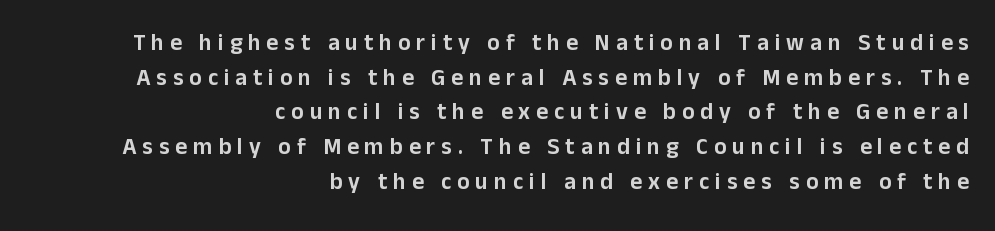
{"italic": "no", "underline": "no", "align": "right", "line_spacing": "normal", "line_spacing_ratio": 1.51, "letter_spacing": "wide", "letter_spacing_em": 0.26, "glyph_px": 23}
